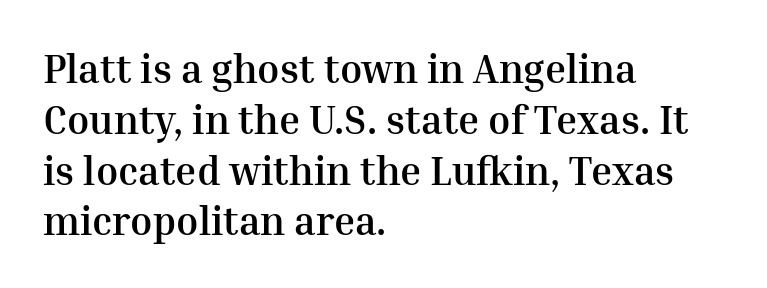
Q: Is the text bold? A: Yes.
Q: Is the text italic (slanted)? A: No, it is upright.
Q: Is the typeface a serif or a sans-serif typeface? A: Serif.
Q: Is the text underlined? A: No.
Q: How is the paragraph aligned? A: Left-aligned.
Q: Is the spacing between letters normal or unusually wide? A: Normal.
Q: Is the spacing between lines tight, normal or loose? A: Normal.
Q: Width (condensed, normal, or wide)? A: Normal.
Q: Stroke contrast? A: Medium.
Q: x-height? A: Medium.
Q: Monospaced? A: No.
